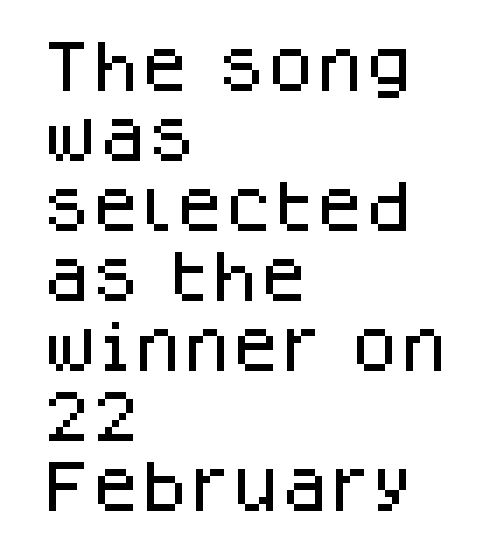
Q: Is the text italic (slanted)? A: No, it is upright.
Q: Is the typeface a serif or a sans-serif typeface? A: Sans-serif.
Q: Is the text underlined? A: No.
Q: How is the paragraph aligned? A: Left-aligned.
Q: Is the spacing between letters normal or unusually wide? A: Normal.
Q: Is the spacing between lines tight, normal or loose? A: Normal.
Q: Width (condensed, normal, or wide)? A: Normal.
Q: Stroke contrast? A: Low.
Q: x-height? A: Large.
Q: Monospaced? A: No.
